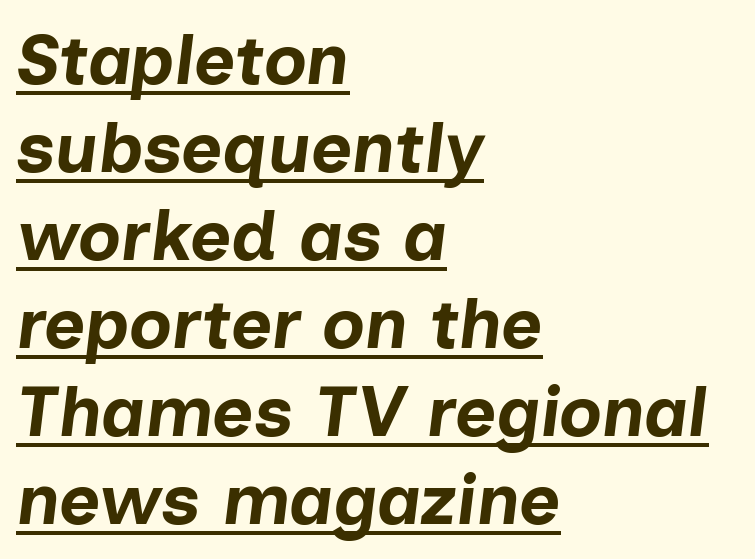
Does the lettering tilt? It does — this is italic. Pretty heavy lettering here — definitely bold. Is this a fixed-width face? No — the glyphs have proportional, varying widths. Looks like someone drew a line under every word here. Each word holds together tightly as a unit, with standard inter-letter gaps. Which margin do the lines hug? The left one — the right edge is uneven.
